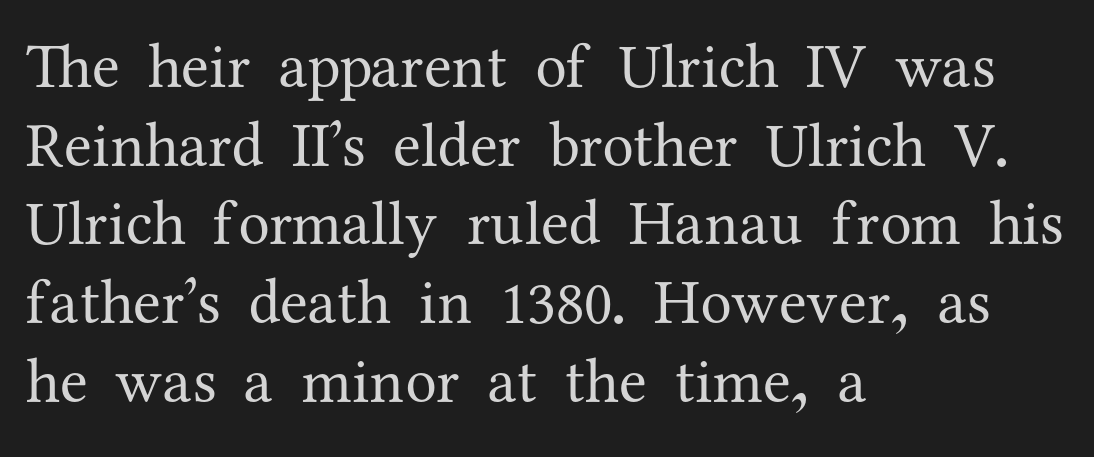
This sample uses an upright cut, with every glyph sitting square on the baseline. I'd call this a serif setting — the letters wear small feet. No chunkiness to these letters — they're not bold. This sample has the flowing, uneven cadence of proportional lettering. Leading matches the norm, producing a regular column. The lines in this sample share a left origin and differ only in where they stop.
